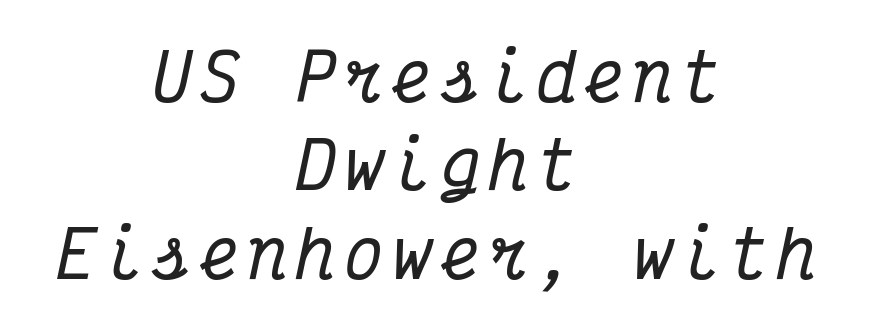
Q: Is the text italic (slanted)? A: Yes, it leans right by about 12 degrees.
Q: Is the typeface a serif or a sans-serif typeface? A: Serif.
Q: Is the text underlined? A: No.
Q: How is the paragraph aligned? A: Centered.
Q: Is the spacing between lines tight, normal or loose? A: Normal.
Q: Width (condensed, normal, or wide)? A: Condensed.
Q: Stroke contrast? A: Medium.
Q: x-height? A: Medium.
Q: Monospaced? A: Yes.
